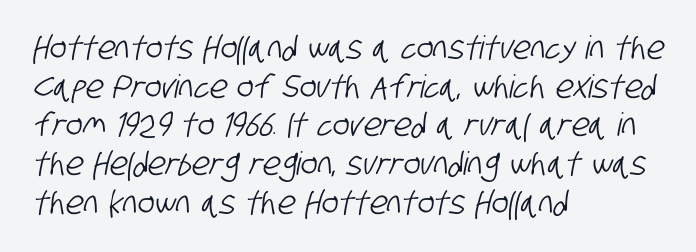
The image shows 32 px condensed sans-serif type; set left-aligned, line spacing 1.21x, normal letter spacing, not underlined; low stroke contrast and a large x-height.
